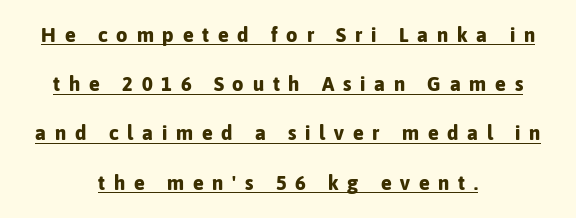
Heavy, bold letterforms. Visually the block forms a symmetrical silhouette, jagged on both flanks. The glyphs are accompanied by a horizontal stroke just below them. This sample uses expanded letter spacing, leaving extra air between glyphs. Every stem runs plumb, perpendicular to the baseline. The space between consecutive lines is lavish.
